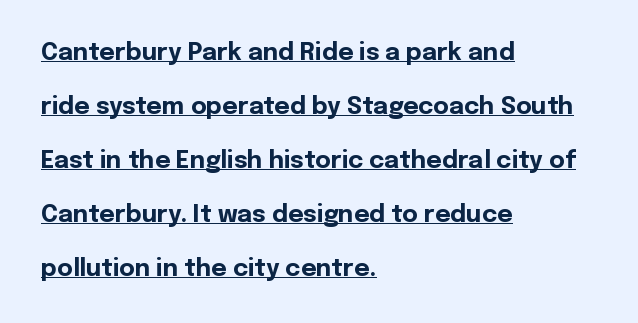
The image shows 24 px bold type, upright; set left-aligned, loose line spacing (2.25x), normal letter spacing, underlined.
